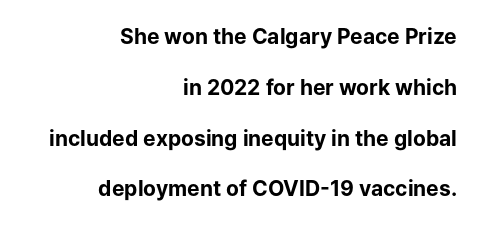
Students, observe: this is what heavily led, spacious text looks like. Visually the block forms a straight wall on the right and a jagged coastline on the left. Rendered with straight, roman letterforms. Nobody touched the tracking dial on this one. Weight: bold. Type without underlining.
